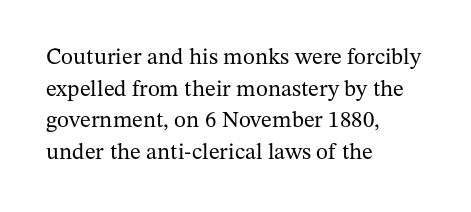
{"italic": "no", "bold": "no", "underline": "no", "align": "left", "line_spacing": "normal", "line_spacing_ratio": 1.38, "letter_spacing": "normal", "letter_spacing_em": 0.0, "glyph_px": 23}
